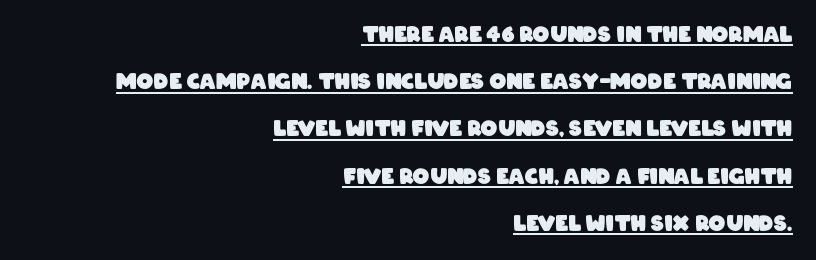
Q: Is the text bold? A: Yes.
Q: Is the text underlined? A: Yes.
Q: How is the paragraph aligned? A: Right-aligned.
Q: Is the spacing between letters normal or unusually wide? A: Normal.
Q: Is the spacing between lines tight, normal or loose? A: Loose.
